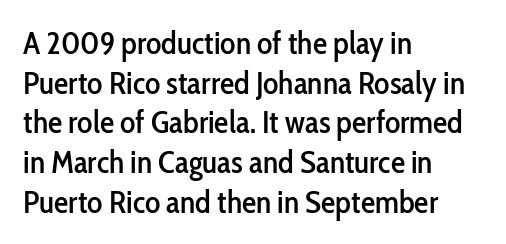
Q: Is the text italic (slanted)? A: No, it is upright.
Q: Is the typeface a serif or a sans-serif typeface? A: Sans-serif.
Q: Is the text underlined? A: No.
Q: How is the paragraph aligned? A: Left-aligned.
Q: Is the spacing between letters normal or unusually wide? A: Normal.
Q: Width (condensed, normal, or wide)? A: Condensed.
Q: Stroke contrast? A: Low.
Q: x-height? A: Medium.
Q: Monospaced? A: No.
